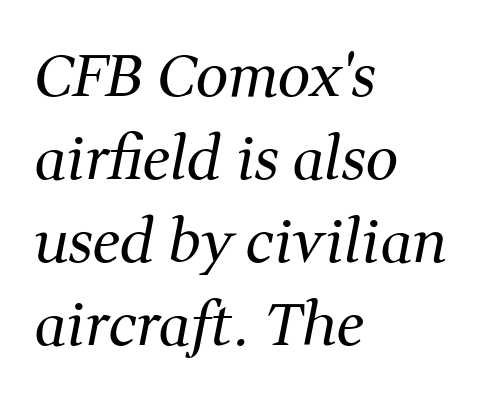
Q: Is the text bold? A: No.
Q: Is the text italic (slanted)? A: Yes, it leans right by about 11 degrees.
Q: Is the typeface a serif or a sans-serif typeface? A: Serif.
Q: Is the text underlined? A: No.
Q: How is the paragraph aligned? A: Left-aligned.
Q: Is the spacing between letters normal or unusually wide? A: Normal.
Q: Is the spacing between lines tight, normal or loose? A: Normal.
Q: Width (condensed, normal, or wide)? A: Normal.
Q: Stroke contrast? A: Medium.
Q: x-height? A: Medium.
Q: Monospaced? A: No.
